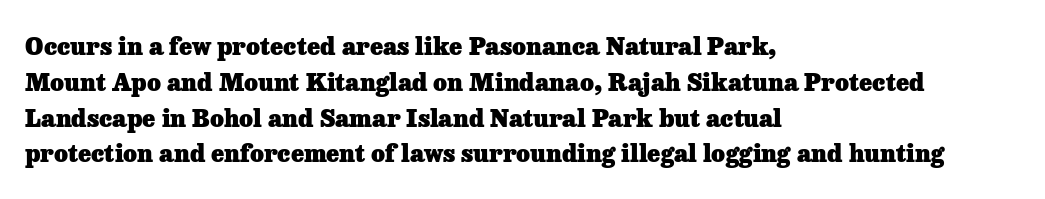
Q: Is the text bold? A: Yes.
Q: Is the text italic (slanted)? A: No, it is upright.
Q: Is the text underlined? A: No.
Q: How is the paragraph aligned? A: Left-aligned.
Q: Is the spacing between letters normal or unusually wide? A: Normal.
Q: Is the spacing between lines tight, normal or loose? A: Normal.
